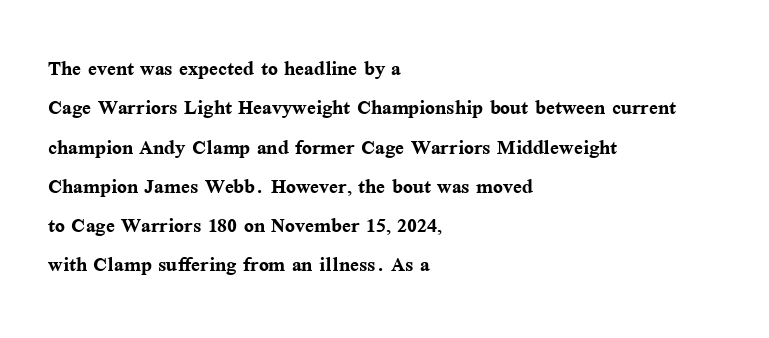
Q: Is the text bold? A: Yes.
Q: Is the text italic (slanted)? A: No, it is upright.
Q: Is the text underlined? A: No.
Q: How is the paragraph aligned? A: Left-aligned.
Q: Is the spacing between letters normal or unusually wide? A: Normal.
Q: Is the spacing between lines tight, normal or loose? A: Normal.
